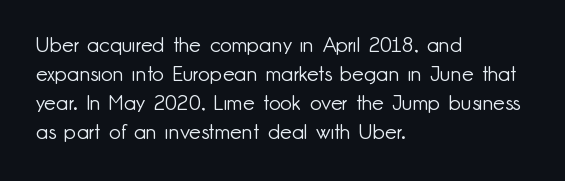
Letters rest on an invisible, unmarked baseline. Heaviness? Minimal to ordinary, like unemphasized prose. The rendering anchors every line to the left-hand side. The line-height multiplier appears to be the usual default.
